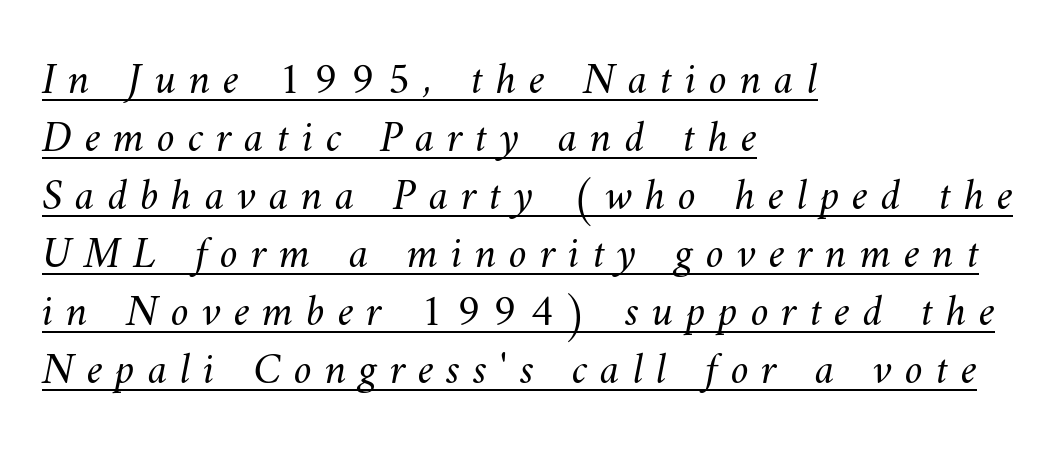
Q: Is the text bold? A: No.
Q: Is the text underlined? A: Yes.
Q: How is the paragraph aligned? A: Left-aligned.
Q: Is the spacing between letters normal or unusually wide? A: Unusually wide.
Q: Is the spacing between lines tight, normal or loose? A: Normal.
Q: Width (condensed, normal, or wide)? A: Normal.
Q: Stroke contrast? A: Medium.
Q: x-height? A: Small.
Q: Monospaced? A: No.
